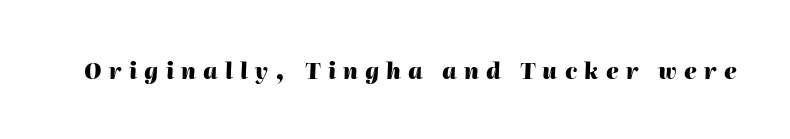
{"italic": "yes", "lean": "right", "slant_degrees": 2, "bold": "yes", "underline": "no", "letter_spacing": "wide", "letter_spacing_em": 0.33, "glyph_px": 22}
